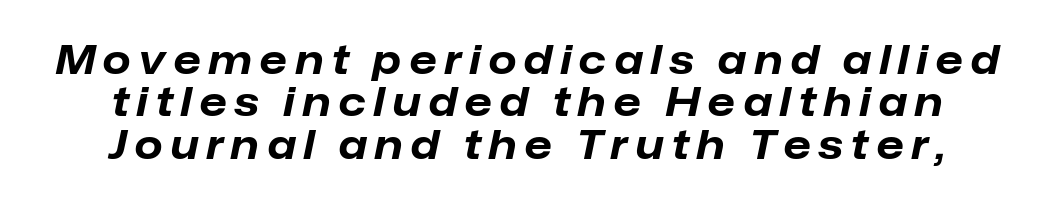
Q: Is the text bold? A: Yes.
Q: Is the text italic (slanted)? A: Yes, it leans right by about 12 degrees.
Q: Is the text underlined? A: No.
Q: How is the paragraph aligned? A: Centered.
Q: Is the spacing between letters normal or unusually wide? A: Unusually wide.
Q: Is the spacing between lines tight, normal or loose? A: Tight.
Q: Width (condensed, normal, or wide)? A: Normal.
Q: Stroke contrast? A: Low.
Q: x-height? A: Medium.
Q: Monospaced? A: No.
